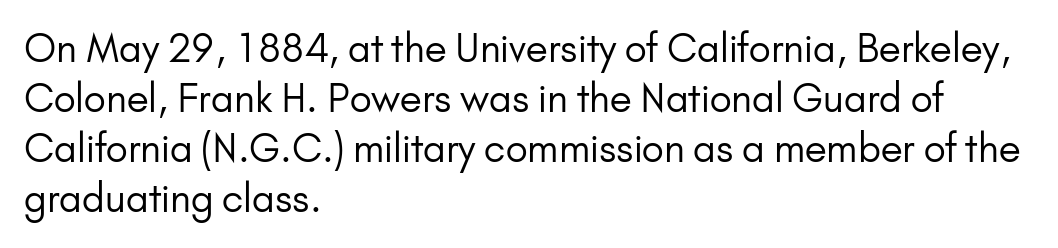
Q: Is the text bold? A: No.
Q: Is the text italic (slanted)? A: No, it is upright.
Q: Is the typeface a serif or a sans-serif typeface? A: Sans-serif.
Q: Is the text underlined? A: No.
Q: How is the paragraph aligned? A: Left-aligned.
Q: Is the spacing between letters normal or unusually wide? A: Normal.
Q: Is the spacing between lines tight, normal or loose? A: Normal.
Q: Width (condensed, normal, or wide)? A: Normal.
Q: Stroke contrast? A: Low.
Q: x-height? A: Small.
Q: Monospaced? A: No.
